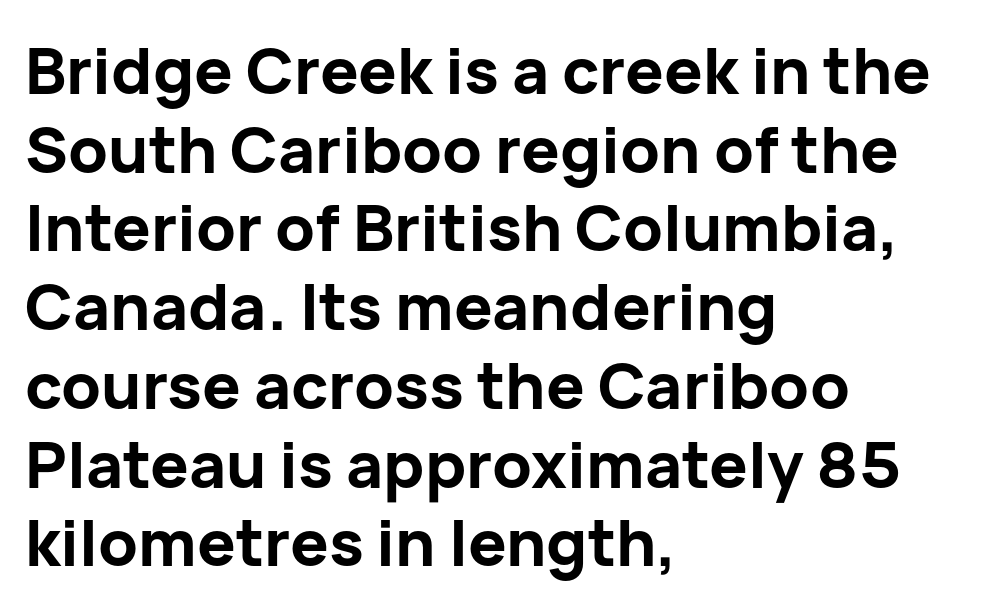
Q: Is the text bold? A: Yes.
Q: Is the text italic (slanted)? A: No, it is upright.
Q: Is the typeface a serif or a sans-serif typeface? A: Sans-serif.
Q: Is the text underlined? A: No.
Q: How is the paragraph aligned? A: Left-aligned.
Q: Is the spacing between letters normal or unusually wide? A: Normal.
Q: Width (condensed, normal, or wide)? A: Normal.
Q: Stroke contrast? A: Low.
Q: x-height? A: Medium.
Q: Monospaced? A: No.
